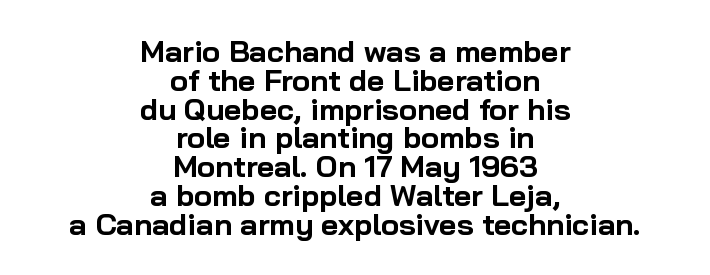
Q: Is the text bold? A: Yes.
Q: Is the text italic (slanted)? A: No, it is upright.
Q: Is the typeface a serif or a sans-serif typeface? A: Sans-serif.
Q: Is the text underlined? A: No.
Q: How is the paragraph aligned? A: Centered.
Q: Is the spacing between letters normal or unusually wide? A: Normal.
Q: Is the spacing between lines tight, normal or loose? A: Tight.
Q: Width (condensed, normal, or wide)? A: Normal.
Q: Stroke contrast? A: Low.
Q: x-height? A: Medium.
Q: Monospaced? A: No.
